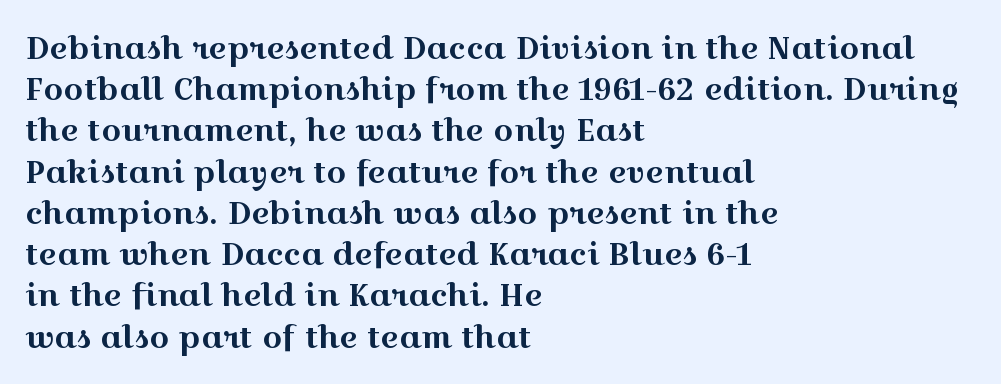
The rendering keeps characters at their native spacing. A student would call this left alignment; a typographer would say flush left, rag right. Is there any slant? The stems are plumb. Has an underline been added? It has not.
